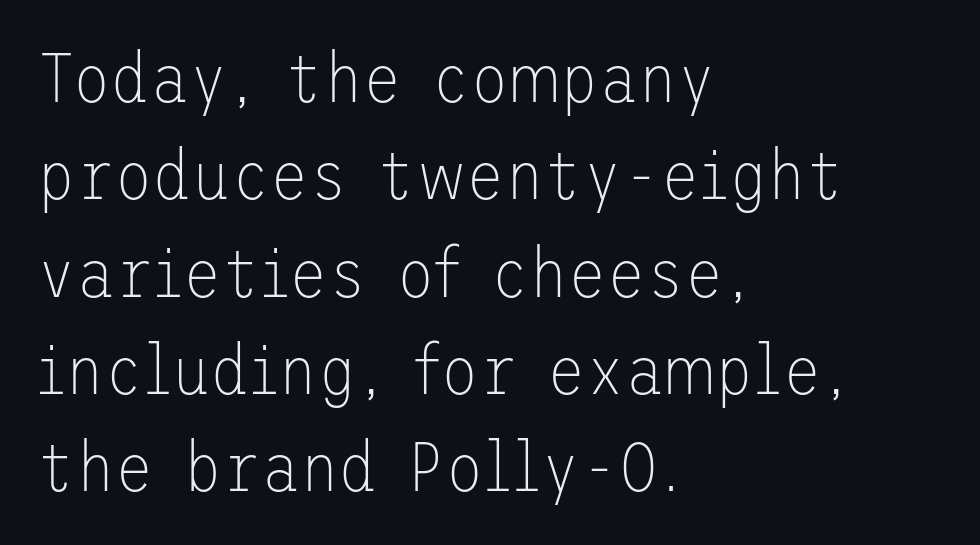
Q: Is the text bold? A: No.
Q: Is the text italic (slanted)? A: No, it is upright.
Q: Is the typeface a serif or a sans-serif typeface? A: Sans-serif.
Q: Is the text underlined? A: No.
Q: How is the paragraph aligned? A: Left-aligned.
Q: Is the spacing between letters normal or unusually wide? A: Normal.
Q: Is the spacing between lines tight, normal or loose? A: Normal.
Q: Width (condensed, normal, or wide)? A: Normal.
Q: Stroke contrast? A: Low.
Q: x-height? A: Medium.
